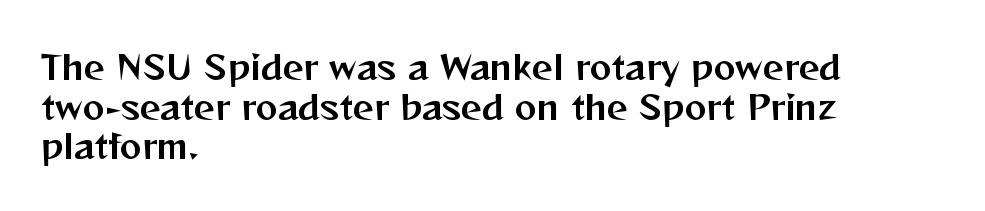
{"serif": "no", "italic": "no", "width": "normal", "stroke_contrast": "medium", "x_height": "medium", "monospaced": "no", "underline": "no", "align": "left", "line_spacing_ratio": 1.2, "letter_spacing": "normal", "letter_spacing_em": 0.0, "glyph_px": 33}
